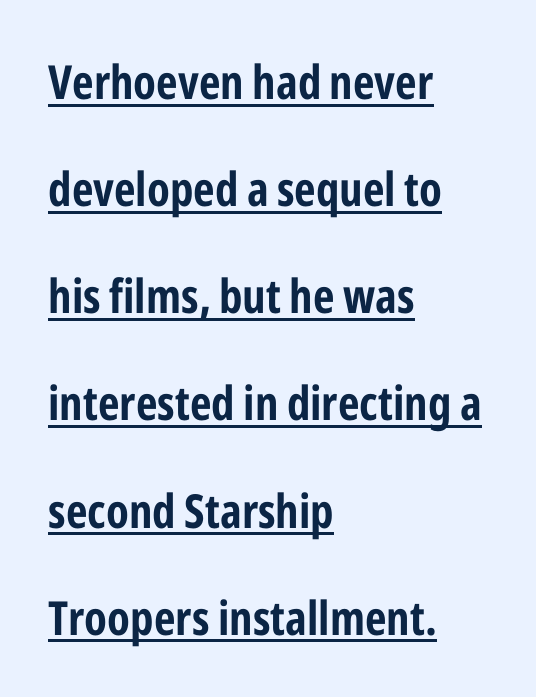
{"serif": "no", "italic": "no", "bold": "yes", "weight": "bold", "width": "condensed", "stroke_contrast": "low", "x_height": "medium", "monospaced": "no", "underline": "yes", "align": "left", "line_spacing": "loose", "line_spacing_ratio": 2.28, "letter_spacing": "normal", "letter_spacing_em": 0.0, "glyph_px": 47}
